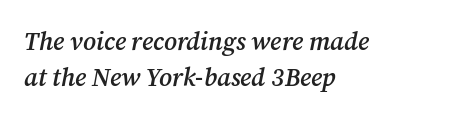
Nobody touched the tracking dial on this one. Plain, unruled lines of type. The face used here is a semibold: visibly heavier than regular, lighter than bold. Alignment: flush left. This sample keeps an unexceptional amount of space between lines.
